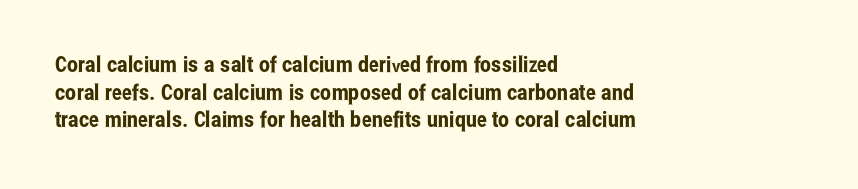
Regarding leading, the lines here are spaced in the standard way. The space beneath each line is pristine and unruled. Tracking value appears to be zero — textbook default spacing. The setting favours the left margin, as ordinary paragraphs usually do.
